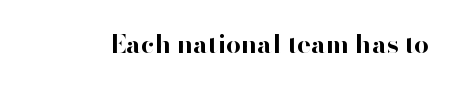
The image shows 26 px bold type, upright; set normal letter spacing, not underlined.
